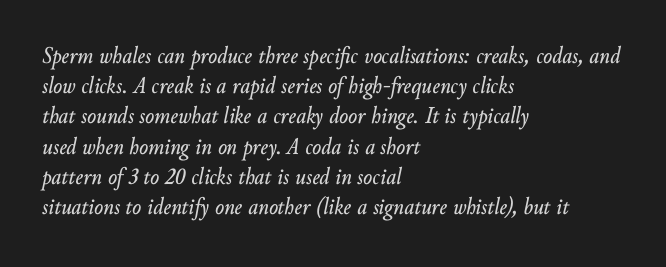
The space directly below the letters is spotless. Does the lettering tilt? It does — this is italic. These lines are set flush left with a ragged right edge. Does the leading feel generous? No, just average. Nothing unusual about the tracking: characters are spaced as the font intends.
